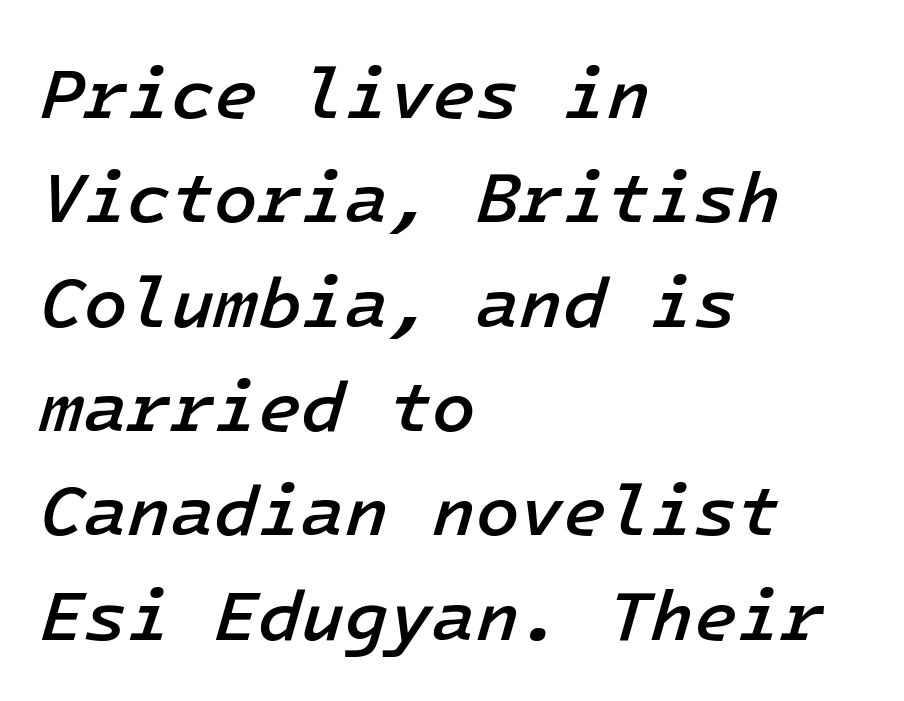
Q: Is the text bold? A: Semi-bold.
Q: Is the text italic (slanted)? A: Yes, it leans right by about 16 degrees.
Q: Is the text underlined? A: No.
Q: How is the paragraph aligned? A: Left-aligned.
Q: Is the spacing between letters normal or unusually wide? A: Normal.
Q: Is the spacing between lines tight, normal or loose? A: Normal.
Q: Width (condensed, normal, or wide)? A: Normal.
Q: Stroke contrast? A: Low.
Q: x-height? A: Medium.
